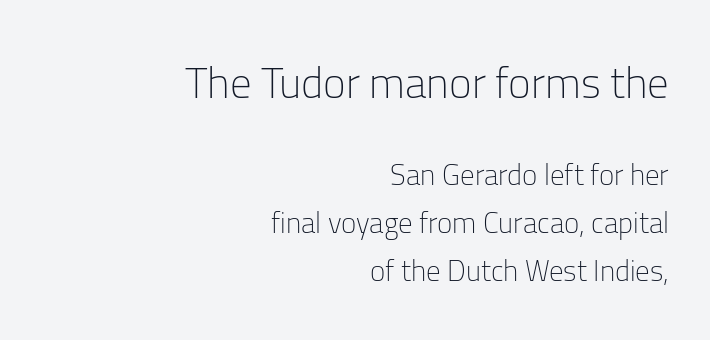
The image shows 43 px light sans-serif type, upright; set right-aligned, normal line spacing (1.66x), normal letter spacing, not underlined; the first (top) block is 1.48x larger; low stroke contrast and a medium x-height.
